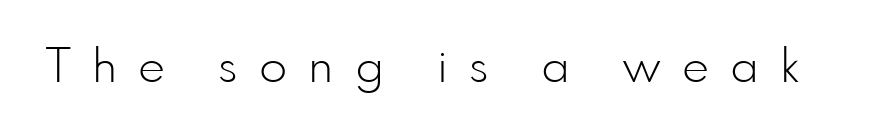
{"serif": "no", "italic": "no", "bold": "no", "weight": "light", "width": "normal", "stroke_contrast": "low", "x_height": "small", "monospaced": "no", "underline": "no", "letter_spacing": "wide", "letter_spacing_em": 0.46, "glyph_px": 46}
